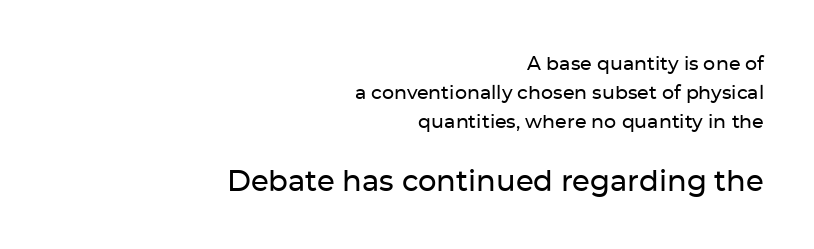
Q: Is the text italic (slanted)? A: No, it is upright.
Q: Is the typeface a serif or a sans-serif typeface? A: Sans-serif.
Q: Is the text underlined? A: No.
Q: How is the paragraph aligned? A: Right-aligned.
Q: Is the spacing between letters normal or unusually wide? A: Normal.
Q: Is the spacing between lines tight, normal or loose? A: Normal.
Q: Which block of text is set in a larger size, the first (top) or the second (bottom)? A: The second (bottom) one.
Q: Width (condensed, normal, or wide)? A: Normal.
Q: Stroke contrast? A: Low.
Q: x-height? A: Medium.
Q: Monospaced? A: No.
